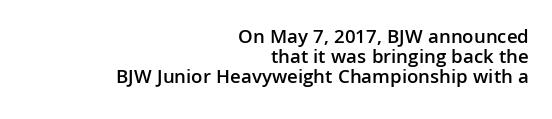
The paragraph has a hard right edge and a soft left edge. No italicization has been applied; the sample stays upright. Spacing between characters is what you'd get straight out of the box. If you measured baseline to baseline, you'd find a short distance. The passage shown is semibold, sitting just below true bold. The specimen omits any rule beneath the text block's lines.
